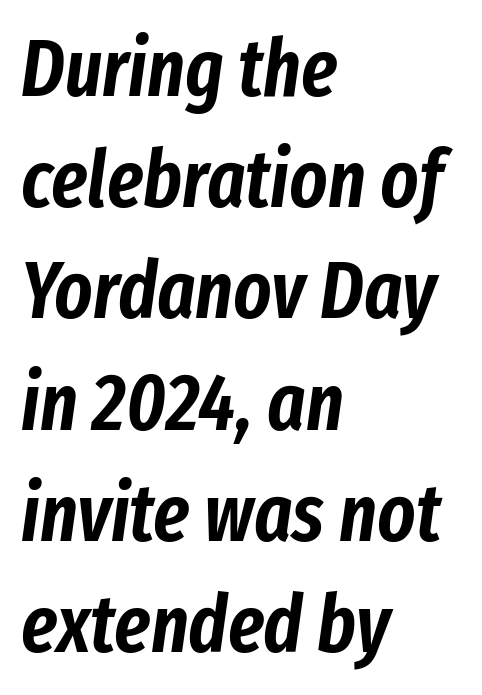
The image shows 80 px condensed type, italic (leaning right); set left-aligned, normal line spacing (1.39x), normal letter spacing, not underlined; low stroke contrast and a medium x-height.
